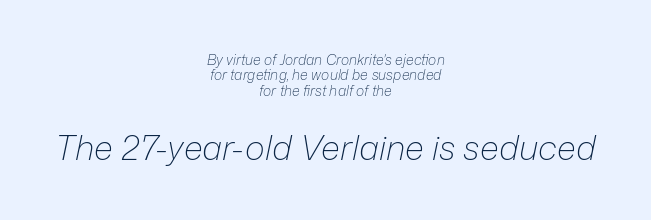
The image shows 34 px light type, italic (leaning right); set centered, tight line spacing (1.09x), normal letter spacing, not underlined; the second (bottom) block is 2.43x larger; low stroke contrast and a medium x-height.
